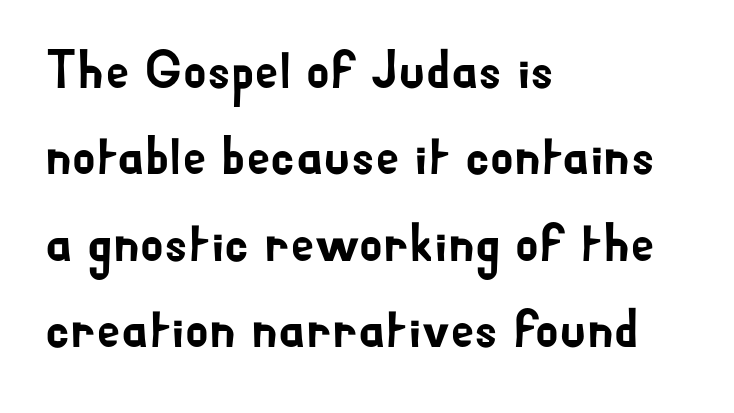
In terms of letterform style, serifs are entirely absent. If you measured baseline to baseline, you'd find a middling distance. Spacing verdict: proportional, widths tailored to each character. Caption: standard tracking, unaltered. Posture: vertical.
